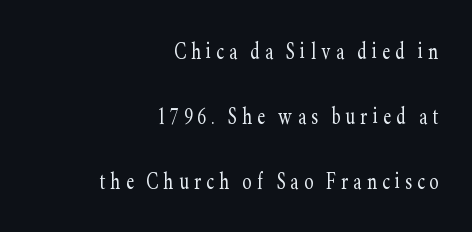
Check under the words: just untouched page. The strokes are not fattened; the text isn't bold. Which margin do the lines hug? The right one — the left edge is uneven. The face used here is rendered with a markedly widened letterfit. The lines are spread far apart with generous leading. This is roman type, the default non-slanted kind.
